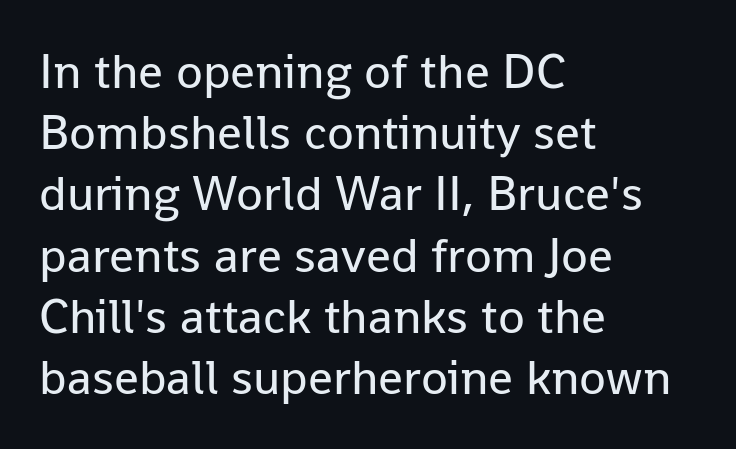
The image shows 49 px regular-weight sans-serif type, upright; set left-aligned, normal line spacing (1.25x), normal letter spacing, not underlined; low stroke contrast and a medium x-height.
